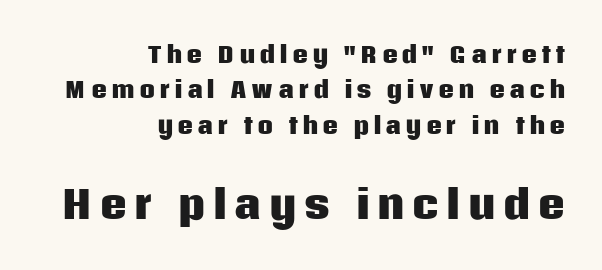
The rendering uses a moderate line-height, typical for paragraphs. In terms of posture, this sample is upright. Is the lower block the larger one? Yes — the lower block carries the bigger type. These lines are rendered in a variable-pitch font. Layout note: lines flush right. Is this a sans? Yes — the strokes have no serifs.
